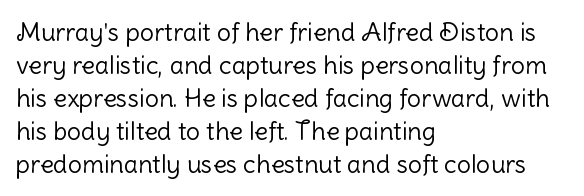
The image shows 25 px text type, upright; set left-aligned, normal line spacing (1.32x), normal letter spacing, not underlined.
